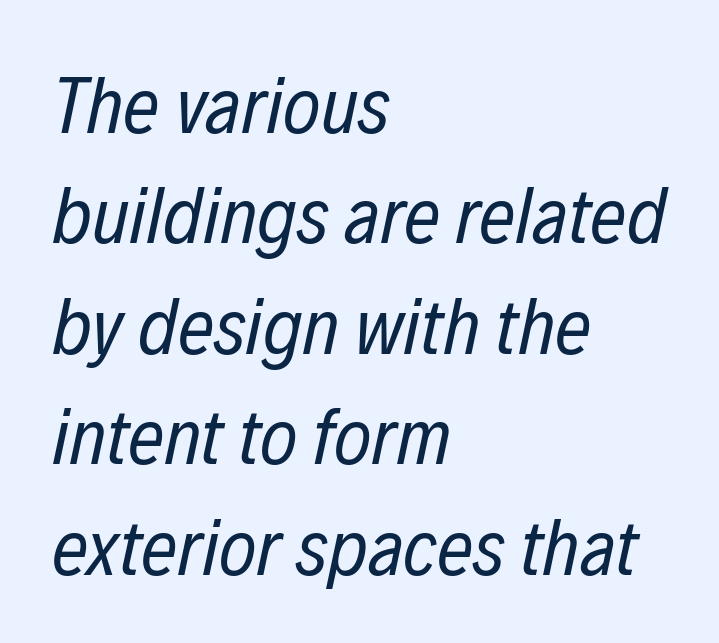
Q: Is the text bold? A: No.
Q: Is the text italic (slanted)? A: Yes, it leans right by about 12 degrees.
Q: Is the text underlined? A: No.
Q: How is the paragraph aligned? A: Left-aligned.
Q: Is the spacing between letters normal or unusually wide? A: Normal.
Q: Is the spacing between lines tight, normal or loose? A: Normal.
Q: Width (condensed, normal, or wide)? A: Condensed.
Q: Stroke contrast? A: Low.
Q: x-height? A: Medium.
Q: Monospaced? A: No.
